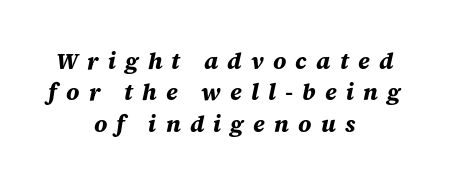
Q: Is the text bold? A: Yes.
Q: Is the text italic (slanted)? A: Yes, it leans right by about 12 degrees.
Q: Is the text underlined? A: No.
Q: How is the paragraph aligned? A: Centered.
Q: Is the spacing between letters normal or unusually wide? A: Unusually wide.
Q: Is the spacing between lines tight, normal or loose? A: Normal.
